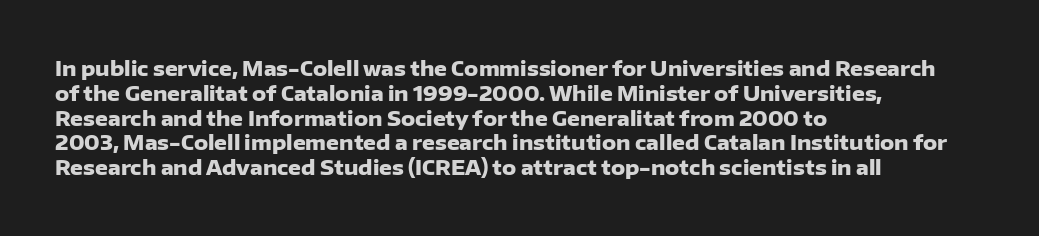
Q: Is the text bold? A: Yes.
Q: Is the text italic (slanted)? A: No, it is upright.
Q: Is the text underlined? A: No.
Q: How is the paragraph aligned? A: Left-aligned.
Q: Is the spacing between letters normal or unusually wide? A: Normal.
